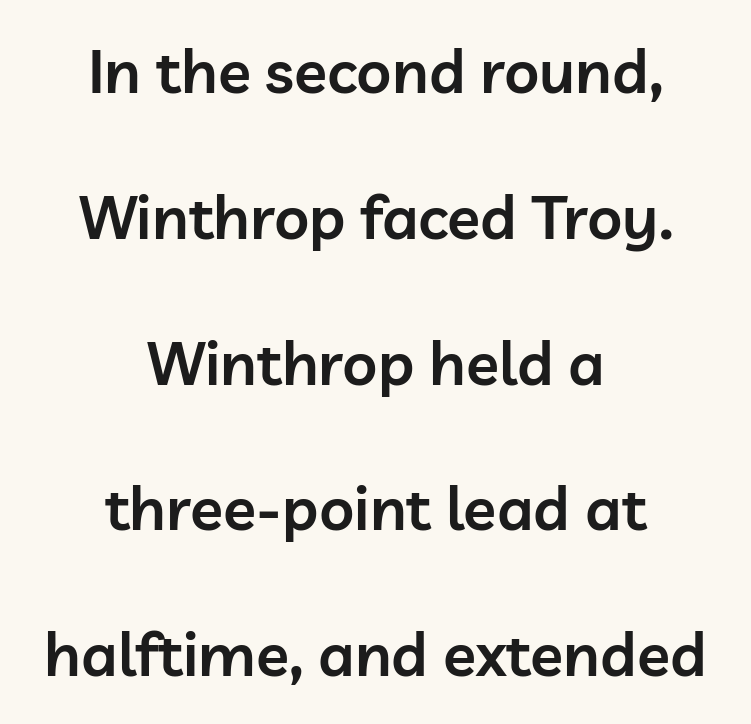
The paragraph shown floats in the horizontal middle. Proportional: the letters do not fall into vertical columns. Italic: no, the glyphs are upright roman. In terms of letterform style, serifs are entirely absent. The vertical gap from one line to the next is large.
